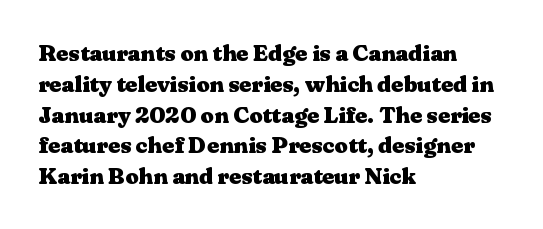
{"italic": "no", "bold": "yes", "underline": "no", "align": "left", "line_spacing": "normal", "line_spacing_ratio": 1.34, "letter_spacing": "normal", "letter_spacing_em": 0.0, "glyph_px": 23}
